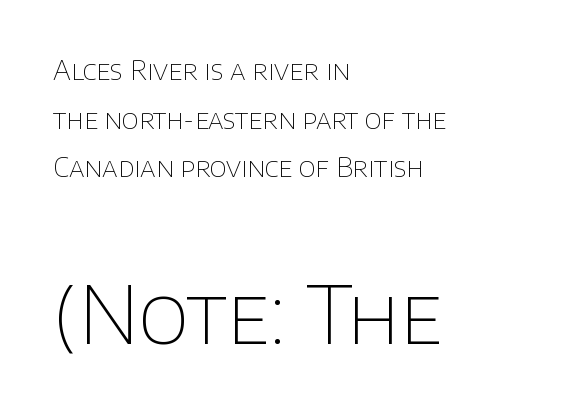
The image shows 79 px thin sans-serif type, upright; set left-aligned, line spacing 1.87x, normal letter spacing, not underlined; the second (bottom) block is 3.04x larger; low stroke contrast and a large x-height.
